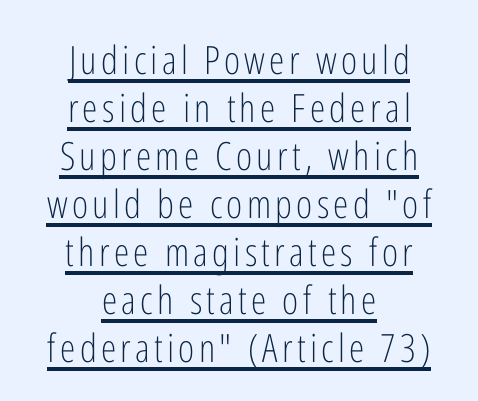
The text was rendered using a sans face with plain stroke endings. Tall strokes in this sample are plumb rather than angled. Compared with a flush-left layout, this one balances lines on the center instead. Note the varied advance widths — an 'i' is clearly narrower than an 'm'. Stem width sits at or under what a default text font uses.
